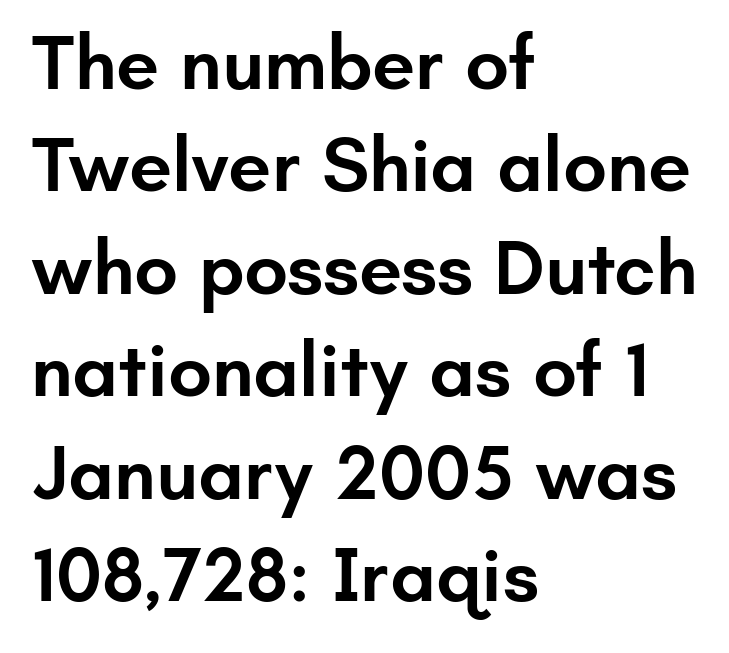
The image shows 77 px semibold sans-serif type, upright; set left-aligned, normal line spacing (1.33x), normal letter spacing, not underlined; low stroke contrast and a small x-height.
